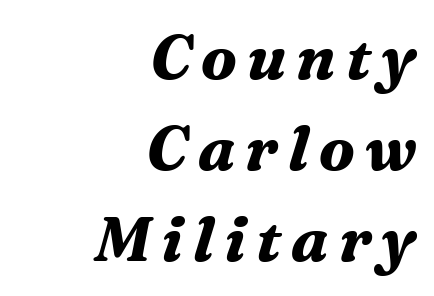
The image shows 62 px bold serif type, italic (leaning right); set right-aligned, normal line spacing (1.47x), not underlined; medium stroke contrast and a medium x-height.
